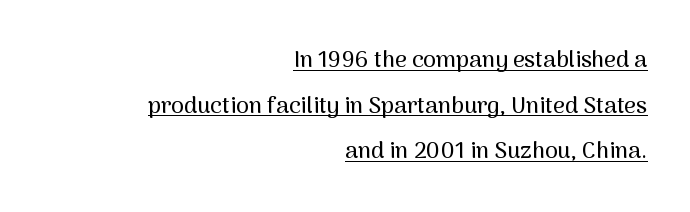
{"italic": "no", "underline": "yes", "align": "right", "line_spacing": "loose", "line_spacing_ratio": 1.98, "letter_spacing": "normal", "letter_spacing_em": 0.0, "glyph_px": 23}
